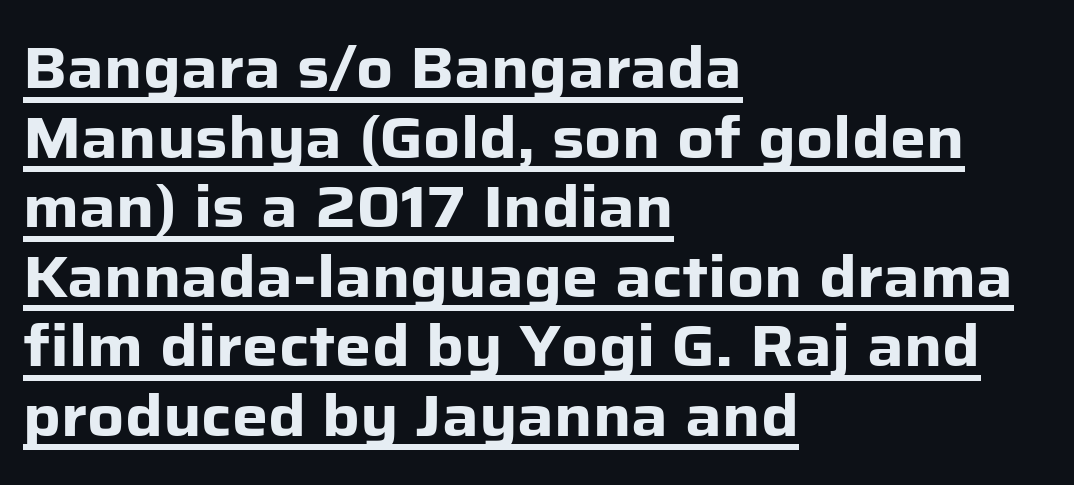
{"serif": "no", "italic": "no", "bold": "yes", "weight": "heavy", "width": "normal", "stroke_contrast": "low", "x_height": "medium", "monospaced": "no", "underline": "yes", "align": "left", "line_spacing_ratio": 1.22, "letter_spacing": "normal", "letter_spacing_em": 0.0, "glyph_px": 57}
